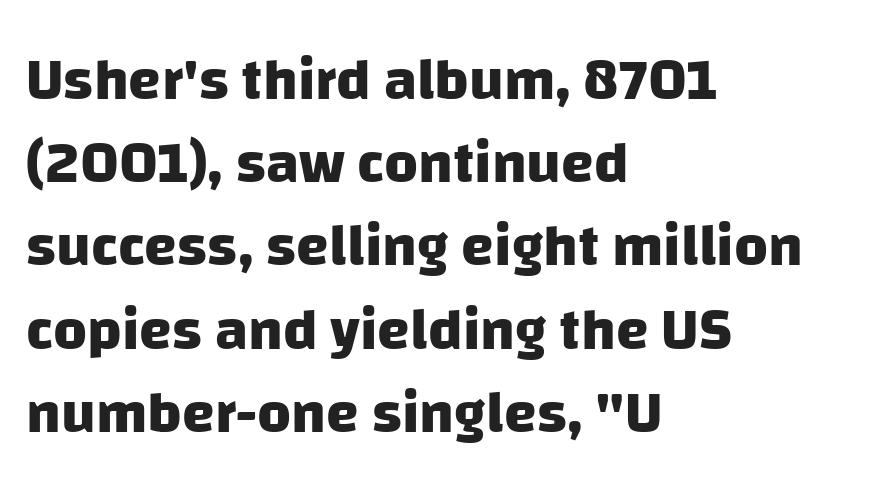
The image shows 59 px heavy sans-serif type; set left-aligned, normal line spacing (1.41x), normal letter spacing, not underlined; low stroke contrast and a large x-height.
